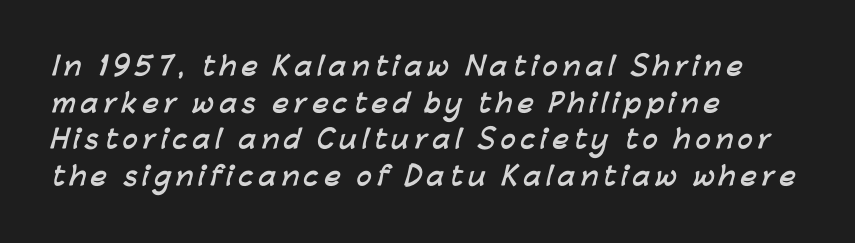
Typographic density is high because the face is bold. Vertical spacing — default. What stands out about the letter spacing? Its width — letters are far apart. The ragged edge is on the right, which tells us the setting is flush left.
